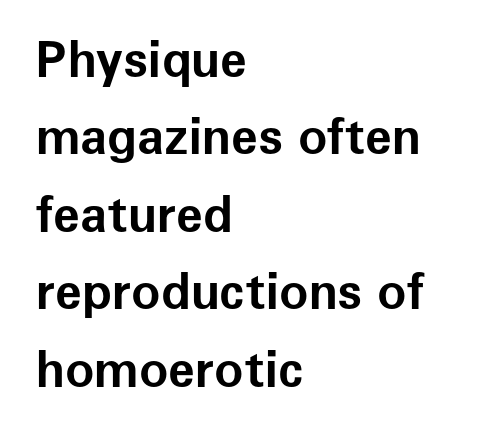
{"serif": "no", "italic": "no", "bold": "yes", "weight": "bold", "width": "normal", "stroke_contrast": "low", "x_height": "medium", "monospaced": "no", "underline": "no", "align": "left", "line_spacing": "normal", "line_spacing_ratio": 1.58, "letter_spacing": "normal", "letter_spacing_em": 0.0, "glyph_px": 49}
